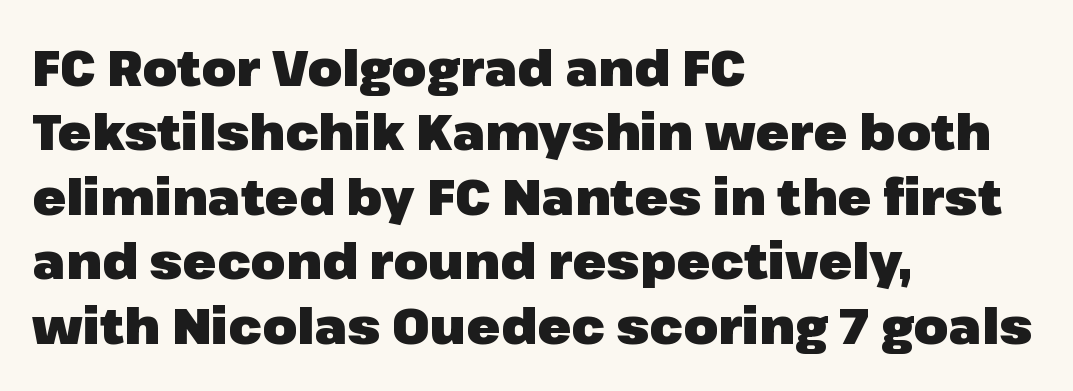
The line texture is even and compact thanks to regular tracking. Has an underline been added? It has not. Vertically, the passage feels balanced, rows spaced as you'd expect. These lines were composed using upright roman letters. Is this a fixed-width face? No — the glyphs have proportional, varying widths. The letters carry no serifs — their stems end cleanly without finishing strokes.
